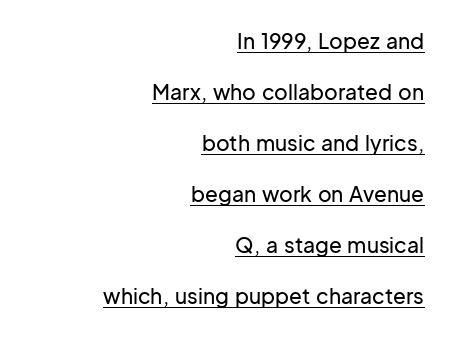
The image shows 21 px text type, upright; set right-aligned, loose line spacing (2.43x), normal letter spacing, underlined.
